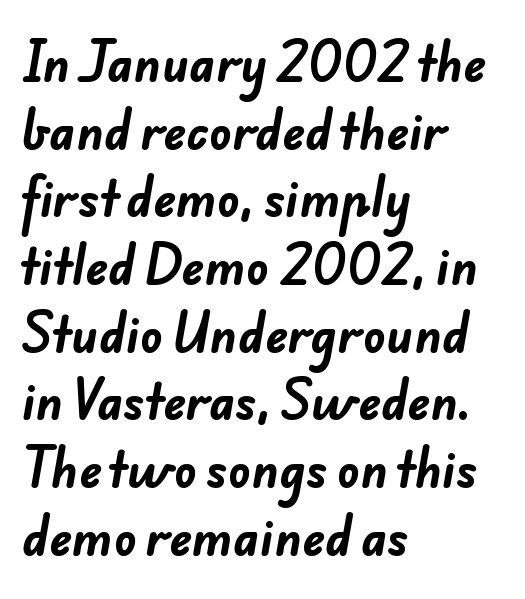
The image shows 47 px bold sans-serif type; set left-aligned, normal line spacing (1.44x), normal letter spacing, not underlined; low stroke contrast and a small x-height.
